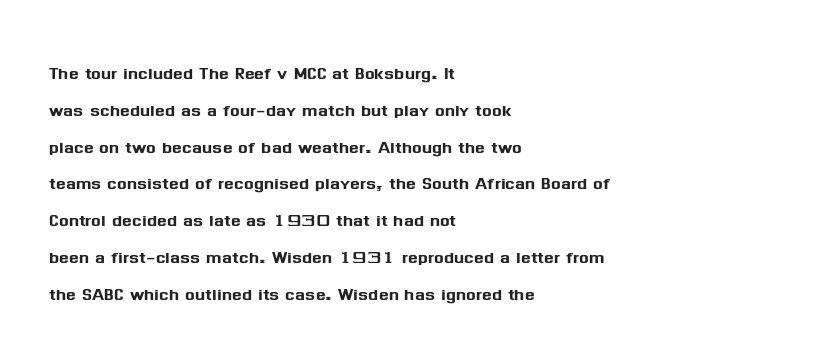
Every character sits straight up, as roman type does. Where is the straight margin? On the left. The rendering uses a moderate line-height, typical for paragraphs. Just letters on the line, the space beneath them empty. Compared with typical body copy, the letter spacing here is the same.
